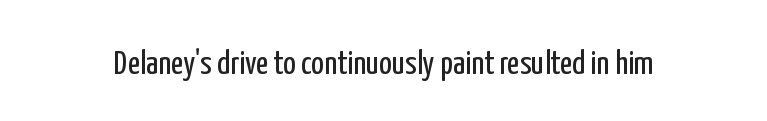
The image shows 34 px regular-weight, condensed sans-serif type, upright; set normal letter spacing, not underlined; low stroke contrast and a medium x-height.
